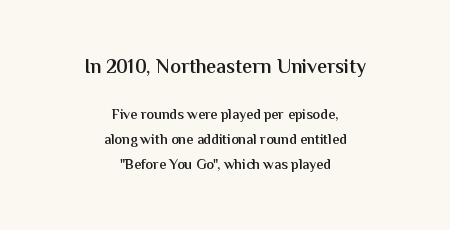
{"italic": "no", "bold": "semi", "underline": "no", "align": "center", "line_spacing_ratio": 1.77, "letter_spacing": "normal", "letter_spacing_em": 0.0, "larger_block": "first", "size_ratio": 1.43, "glyph_px": 20}
